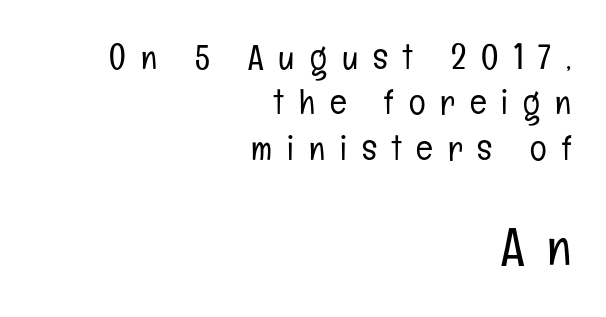
Larger block? The one below; the one above is distinctly smaller. Horizontal alignment here is rightward, an uncommon choice for prose. You can tell from the bare stems that sans-serif type was used. Every stem runs plumb, perpendicular to the baseline. Weight class: somewhere from thin through regular. The line-height multiplier appears to be the usual default.
